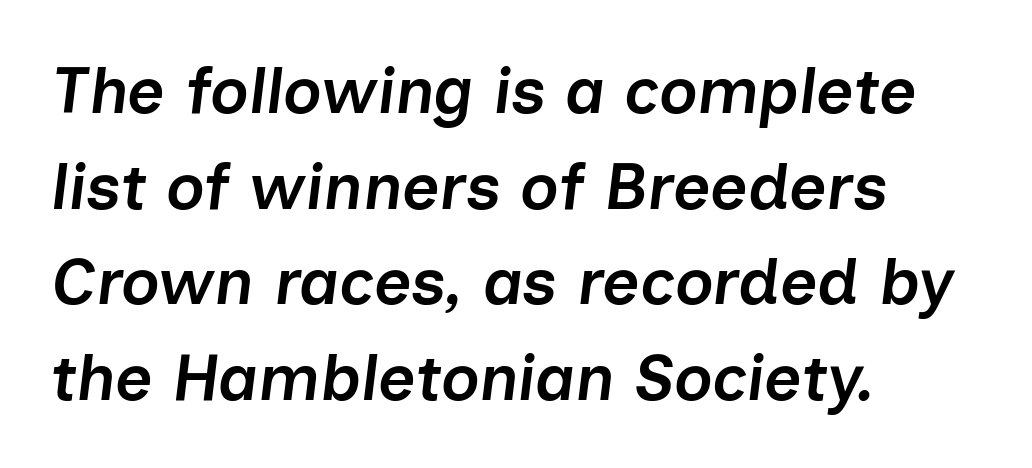
Honestly, there is no underline to notice here at all. A semibold gives these letters moderate extra thickness, short of bold. Summary of vertical rhythm: regular, with standard interline spacing. Varying glyph widths throughout — classic text-font behaviour. This sample uses plain, unmodified letter spacing. The axis of the letterforms is tilted away from vertical.
